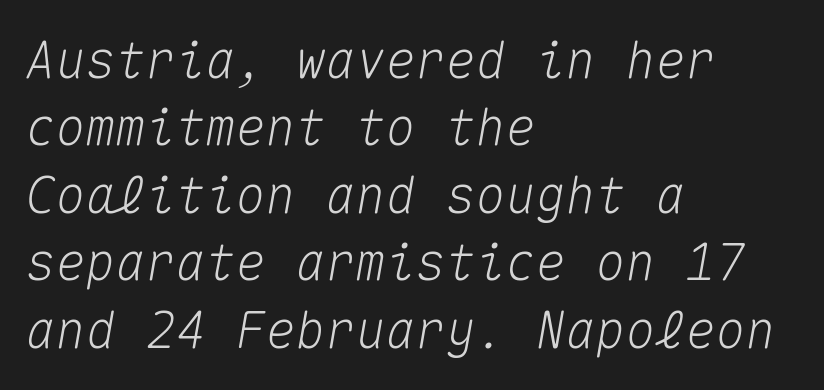
Q: Is the text italic (slanted)? A: Yes, it leans right by about 10 degrees.
Q: Is the text underlined? A: No.
Q: How is the paragraph aligned? A: Left-aligned.
Q: Is the spacing between letters normal or unusually wide? A: Normal.
Q: Is the spacing between lines tight, normal or loose? A: Normal.
Q: Width (condensed, normal, or wide)? A: Normal.
Q: Stroke contrast? A: Medium.
Q: x-height? A: Medium.
Q: Monospaced? A: Yes.
